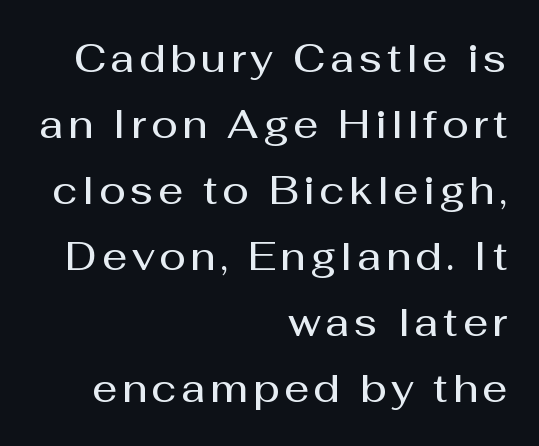
The passage shown is typed in a proportional face where columns would drift. Slightly chunky letters — semibold, I'd say, not full bold. Interline gaps are of average width in this sample. The lines are quadded right. Quick note: not italic, upright.
